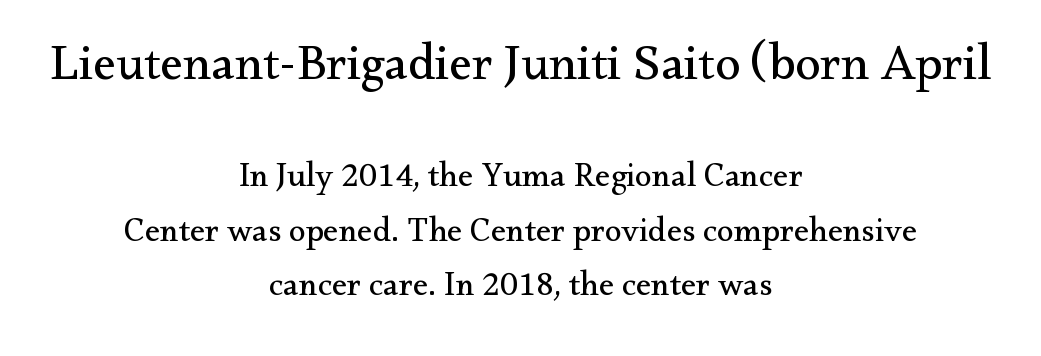
{"serif": "yes", "italic": "no", "bold": "no", "weight": "regular", "width": "normal", "stroke_contrast": "medium", "x_height": "small", "monospaced": "no", "underline": "no", "align": "center", "line_spacing": "normal", "line_spacing_ratio": 1.6, "letter_spacing": "normal", "letter_spacing_em": 0.0, "larger_block": "first", "size_ratio": 1.5, "glyph_px": 51}
